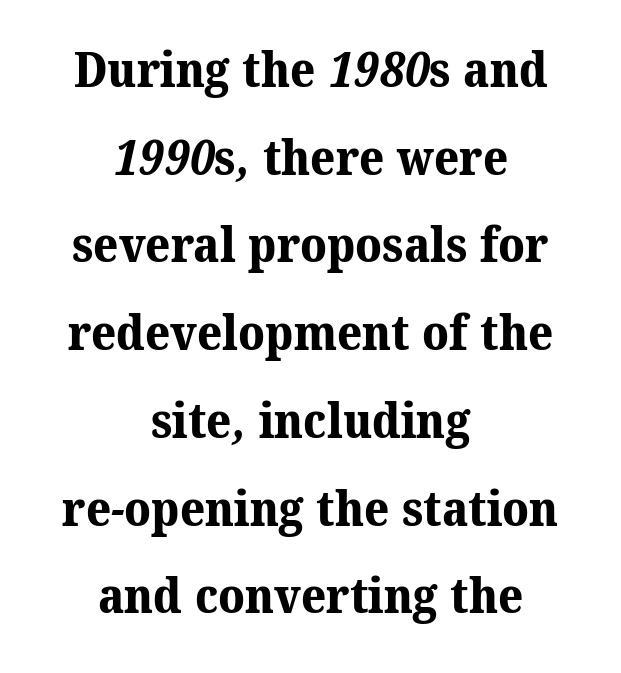
Q: Is the text bold? A: Yes.
Q: Is the typeface a serif or a sans-serif typeface? A: Serif.
Q: Is the text underlined? A: No.
Q: How is the paragraph aligned? A: Centered.
Q: Is the spacing between letters normal or unusually wide? A: Normal.
Q: Width (condensed, normal, or wide)? A: Normal.
Q: Stroke contrast? A: Medium.
Q: x-height? A: Medium.
Q: Monospaced? A: No.
